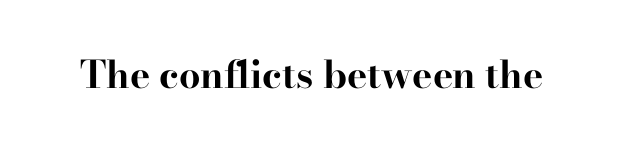
Q: Is the text bold? A: Yes.
Q: Is the text italic (slanted)? A: No, it is upright.
Q: Is the typeface a serif or a sans-serif typeface? A: Serif.
Q: Is the text underlined? A: No.
Q: Is the spacing between letters normal or unusually wide? A: Normal.
Q: Width (condensed, normal, or wide)? A: Wide.
Q: Stroke contrast? A: High.
Q: x-height? A: Small.
Q: Monospaced? A: No.
